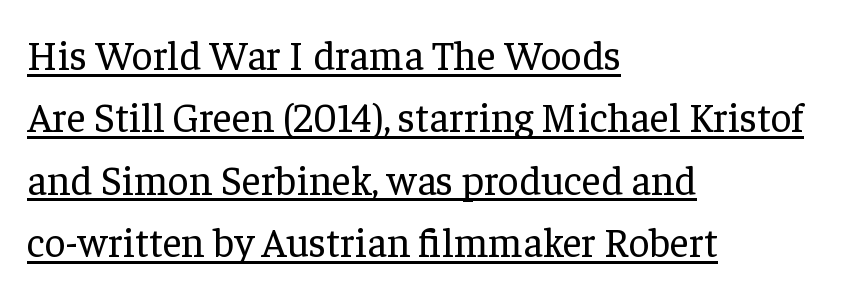
Q: Is the text bold? A: No.
Q: Is the text italic (slanted)? A: No, it is upright.
Q: Is the typeface a serif or a sans-serif typeface? A: Serif.
Q: Is the text underlined? A: Yes.
Q: How is the paragraph aligned? A: Left-aligned.
Q: Is the spacing between letters normal or unusually wide? A: Normal.
Q: Is the spacing between lines tight, normal or loose? A: Normal.
Q: Width (condensed, normal, or wide)? A: Normal.
Q: Stroke contrast? A: Low.
Q: x-height? A: Medium.
Q: Monospaced? A: No.
